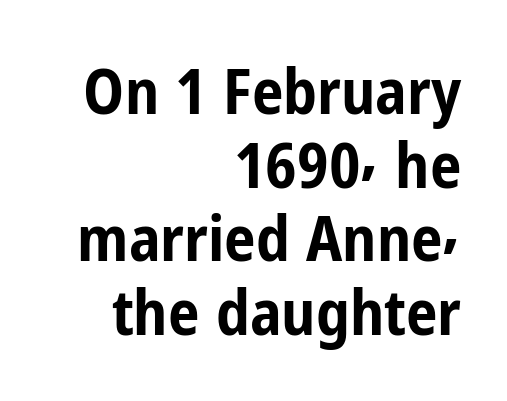
You can tell it's not italic because the verticals are truly vertical. Bare-footed words on every line. Think of a printed novel: that variable character pitch is what you see here. The lines in this sample share a right terminus and differ only in where they begin. In terms of letterspacing, this is plain default setting.
